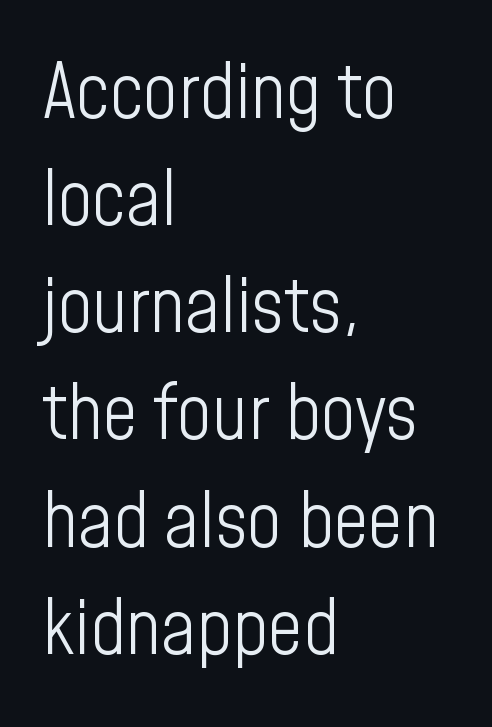
{"serif": "no", "italic": "no", "bold": "no", "weight": "light", "width": "condensed", "stroke_contrast": "low", "x_height": "medium", "monospaced": "no", "underline": "no", "align": "left", "line_spacing": "normal", "line_spacing_ratio": 1.41, "letter_spacing": "normal", "letter_spacing_em": 0.0, "glyph_px": 76}
